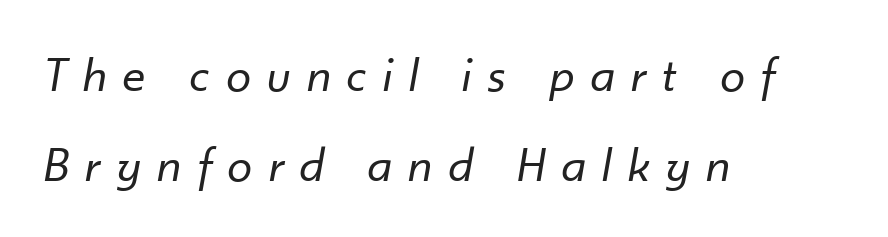
{"italic": "yes", "lean": "right", "slant_degrees": 10, "bold": "no", "weight": "regular", "width": "normal", "stroke_contrast": "low", "x_height": "small", "monospaced": "no", "underline": "no", "align": "left", "line_spacing_ratio": 1.8, "letter_spacing": "wide", "letter_spacing_em": 0.34, "glyph_px": 50}
